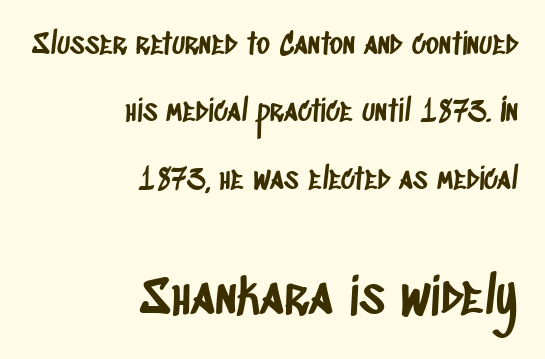
The image shows 50 px condensed sans-serif type; set right-aligned, loose line spacing (2.32x), normal letter spacing, not underlined; the second (bottom) block is 1.72x larger; low stroke contrast and a large x-height.
